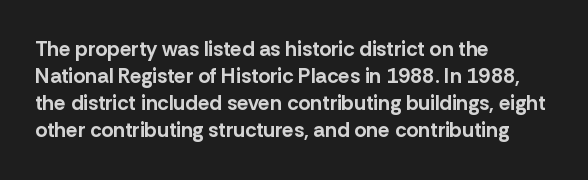
The image shows 21 px bold type, upright; set left-aligned, normal line spacing (1.29x), normal letter spacing, not underlined.
